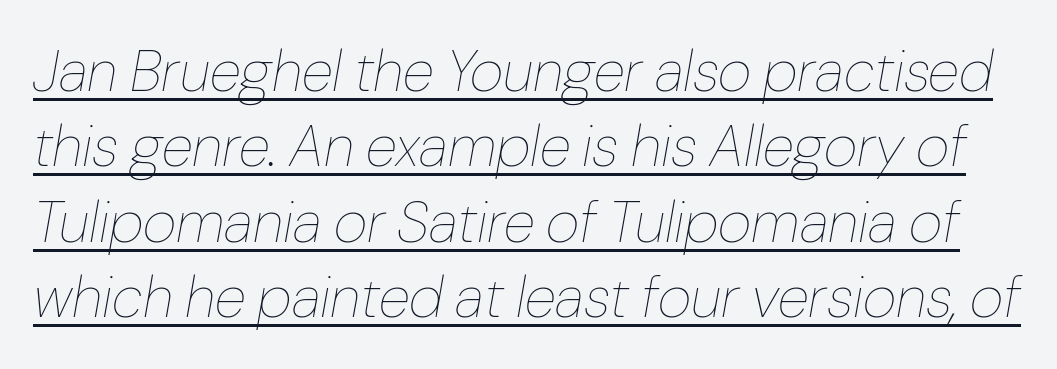
Is there an underline? Yes — a line sits under the letters. You could not count columns in this text — the font is proportionally spaced. Is this a heavy cut? Hardly; it is regular or lighter. Slant detected: the letters are inclined. Vertical spacing — default.
